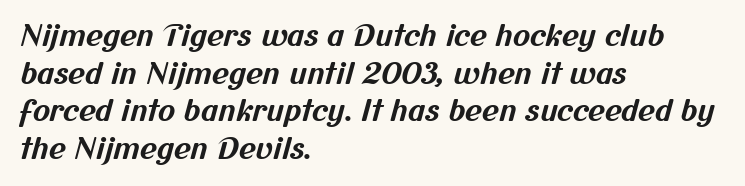
{"serif": "no", "bold": "yes", "weight": "bold", "width": "normal", "stroke_contrast": "medium", "x_height": "medium", "monospaced": "no", "underline": "no", "align": "left", "line_spacing": "normal", "line_spacing_ratio": 1.3, "letter_spacing": "normal", "letter_spacing_em": 0.0, "glyph_px": 29}
